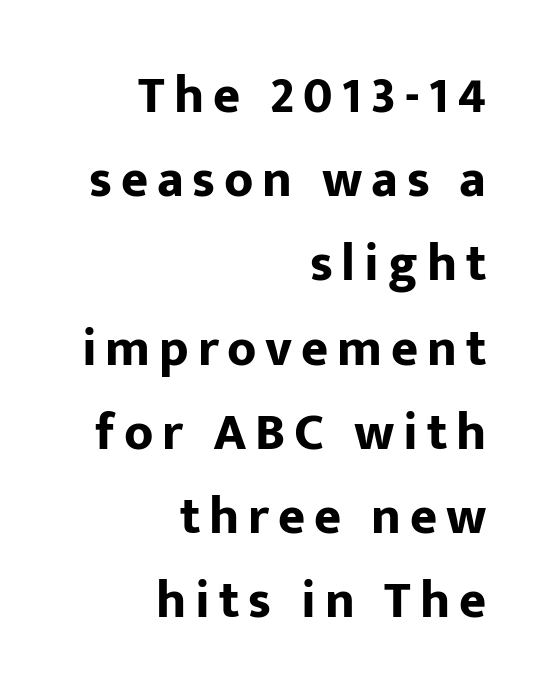
The image shows 52 px bold sans-serif type, upright; set right-aligned, normal line spacing (1.62x), not underlined; low stroke contrast and a medium x-height.
